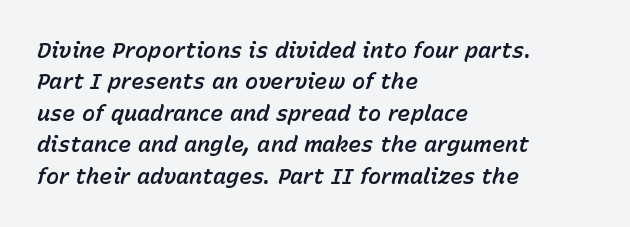
Q: Is the text italic (slanted)? A: Yes, it leans right by about 15 degrees.
Q: Is the text underlined? A: No.
Q: How is the paragraph aligned? A: Left-aligned.
Q: Is the spacing between letters normal or unusually wide? A: Normal.
Q: Is the spacing between lines tight, normal or loose? A: Normal.
